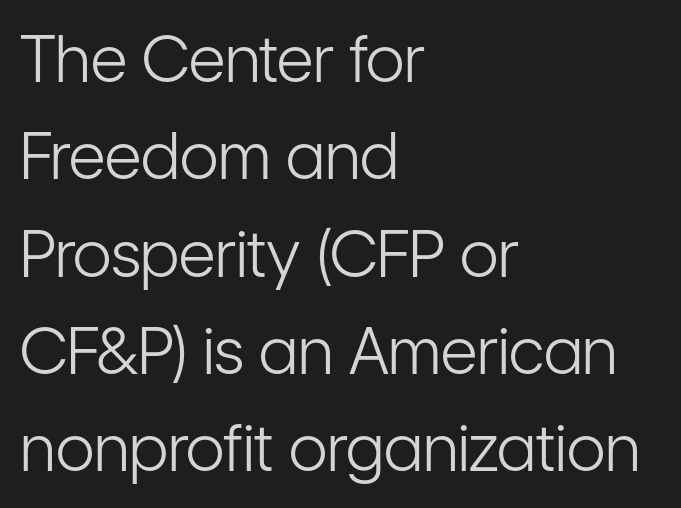
The image shows 64 px light, condensed sans-serif type, upright; set left-aligned, normal line spacing (1.52x), normal letter spacing, not underlined; low stroke contrast and a medium x-height.
